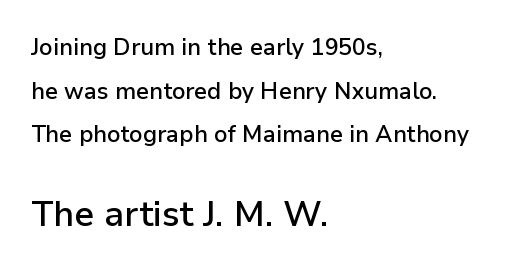
{"serif": "no", "italic": "no", "bold": "semi", "weight": "semibold", "width": "normal", "stroke_contrast": "low", "x_height": "medium", "monospaced": "no", "underline": "no", "align": "left", "line_spacing": "loose", "line_spacing_ratio": 1.9, "letter_spacing": "normal", "letter_spacing_em": 0.0, "larger_block": "second", "size_ratio": 1.52, "glyph_px": 35}
